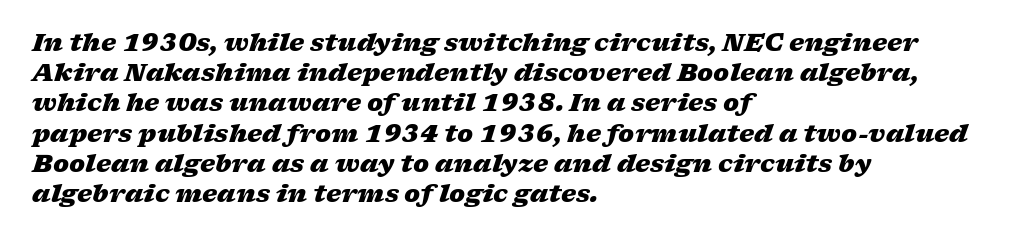
Compared with a centered layout, this one pins lines to the left instead. Normally led — the rows are evenly, conventionally spaced. Honestly, the letter spacing is just normal — you wouldn't notice it. Each glyph is drawn with heavy, bold strokes. The specimen omits any rule beneath the text block's lines. These lines were composed using italics.
